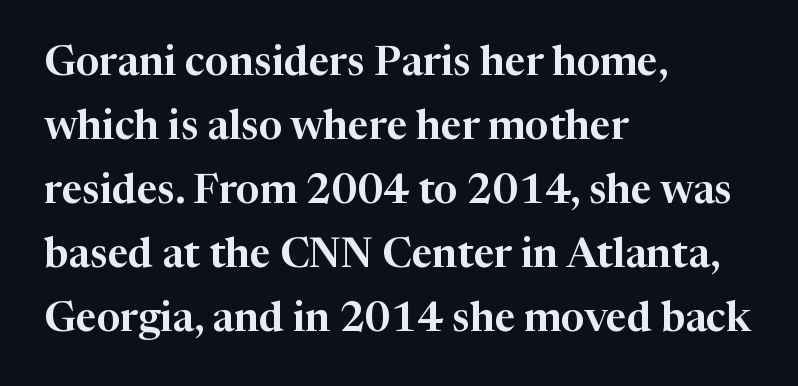
{"serif": "yes", "italic": "no", "width": "normal", "stroke_contrast": "high", "x_height": "medium", "monospaced": "no", "underline": "no", "align": "left", "line_spacing": "normal", "line_spacing_ratio": 1.56, "letter_spacing": "normal", "letter_spacing_em": 0.0, "glyph_px": 41}
